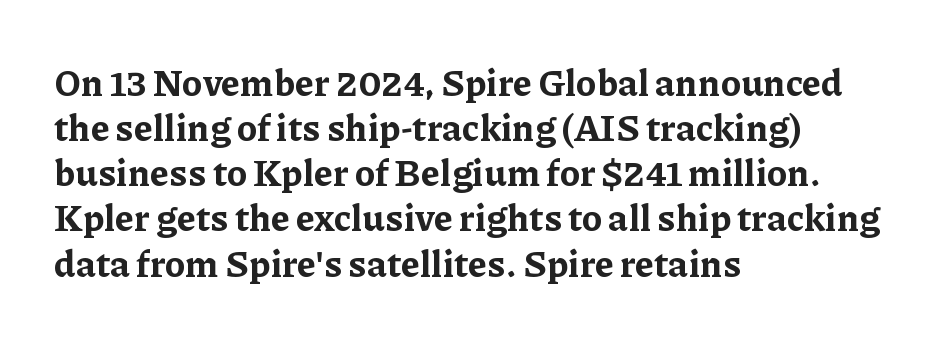
Q: Is the text bold? A: Yes.
Q: Is the text italic (slanted)? A: No, it is upright.
Q: Is the typeface a serif or a sans-serif typeface? A: Serif.
Q: Is the text underlined? A: No.
Q: How is the paragraph aligned? A: Left-aligned.
Q: Is the spacing between letters normal or unusually wide? A: Normal.
Q: Width (condensed, normal, or wide)? A: Normal.
Q: Stroke contrast? A: Low.
Q: x-height? A: Medium.
Q: Monospaced? A: No.
